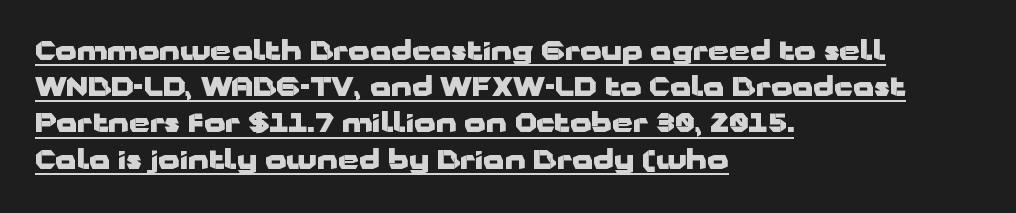
Q: Is the text bold? A: Yes.
Q: Is the text italic (slanted)? A: No, it is upright.
Q: Is the text underlined? A: Yes.
Q: How is the paragraph aligned? A: Left-aligned.
Q: Is the spacing between letters normal or unusually wide? A: Normal.
Q: Is the spacing between lines tight, normal or loose? A: Normal.
